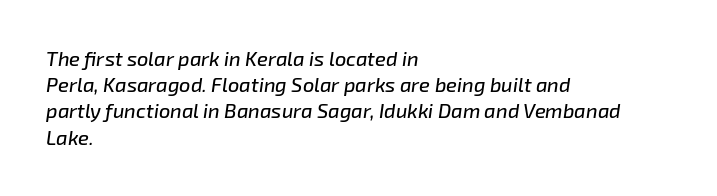
{"italic": "yes", "lean": "right", "slant_degrees": 8, "underline": "no", "align": "left", "line_spacing": "normal", "line_spacing_ratio": 1.31, "letter_spacing": "normal", "letter_spacing_em": 0.0, "glyph_px": 20}
